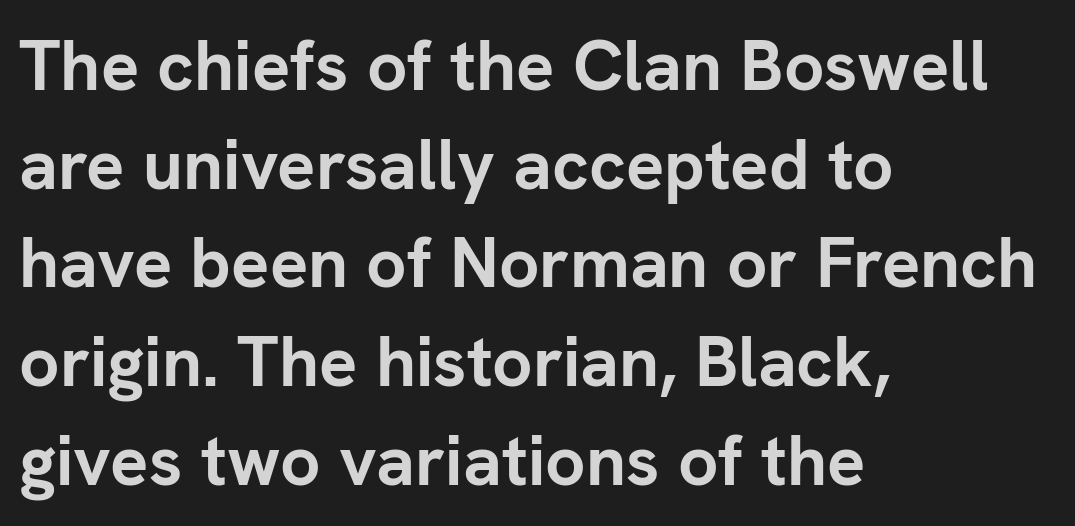
{"serif": "no", "italic": "no", "bold": "yes", "weight": "semibold", "width": "normal", "stroke_contrast": "low", "x_height": "medium", "monospaced": "no", "underline": "no", "align": "left", "line_spacing": "normal", "line_spacing_ratio": 1.39, "letter_spacing": "normal", "letter_spacing_em": 0.0, "glyph_px": 71}
